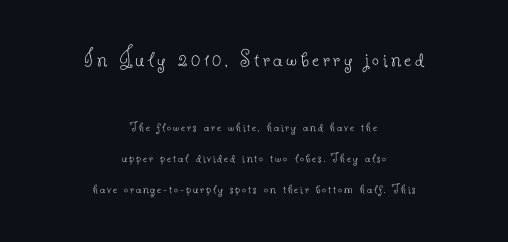
{"italic": "no", "bold": "no", "underline": "no", "align": "center", "line_spacing": "loose", "line_spacing_ratio": 2.21, "larger_block": "first", "size_ratio": 1.79, "glyph_px": 25}
